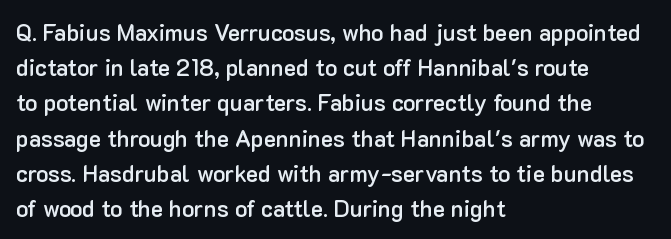
Q: Is the text bold? A: Semi-bold.
Q: Is the text italic (slanted)? A: No, it is upright.
Q: Is the text underlined? A: No.
Q: How is the paragraph aligned? A: Left-aligned.
Q: Is the spacing between letters normal or unusually wide? A: Normal.
Q: Is the spacing between lines tight, normal or loose? A: Normal.
